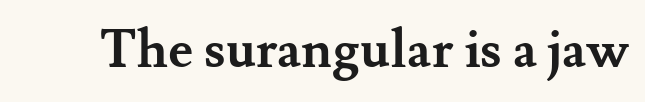
Q: Is the text bold? A: Yes.
Q: Is the text italic (slanted)? A: No, it is upright.
Q: Is the typeface a serif or a sans-serif typeface? A: Serif.
Q: Is the text underlined? A: No.
Q: Is the spacing between letters normal or unusually wide? A: Normal.
Q: Width (condensed, normal, or wide)? A: Normal.
Q: Stroke contrast? A: Medium.
Q: x-height? A: Small.
Q: Monospaced? A: No.
